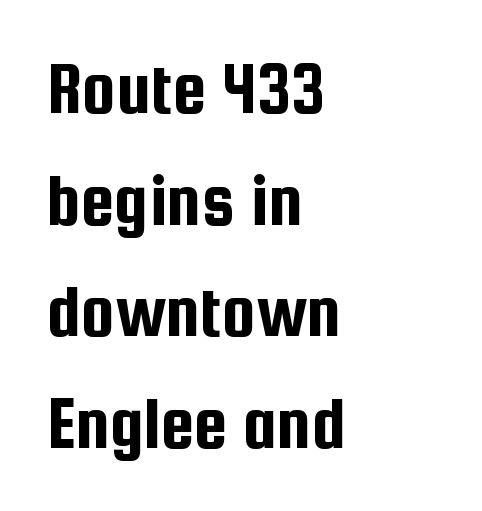
The image shows 76 px condensed sans-serif type, upright; set left-aligned, normal line spacing (1.47x), normal letter spacing, not underlined; low stroke contrast and a medium x-height.
